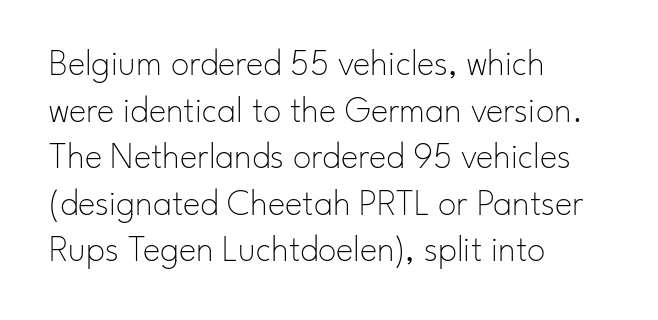
{"serif": "no", "italic": "no", "bold": "no", "weight": "thin", "width": "normal", "stroke_contrast": "low", "x_height": "small", "monospaced": "no", "underline": "no", "align": "left", "line_spacing": "normal", "line_spacing_ratio": 1.26, "letter_spacing": "normal", "letter_spacing_em": 0.0, "glyph_px": 37}
